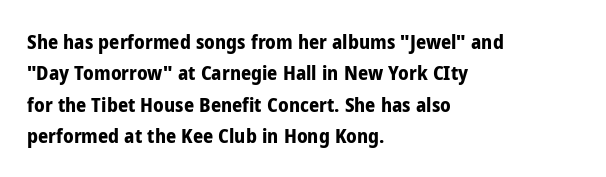
Ascenders rise straight up at ninety degrees. Just letters on the line, the space beneath them empty. Normally led — the rows are evenly, conventionally spaced. Here the glyphs are tracked normally, forming tight word shapes. The characters look thick and weighty, a clear bold.
